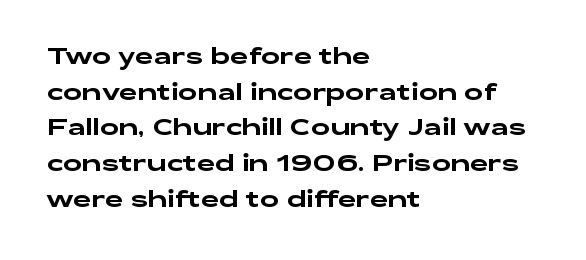
Q: Is the text italic (slanted)? A: No, it is upright.
Q: Is the text underlined? A: No.
Q: How is the paragraph aligned? A: Left-aligned.
Q: Is the spacing between letters normal or unusually wide? A: Normal.
Q: Is the spacing between lines tight, normal or loose? A: Normal.
